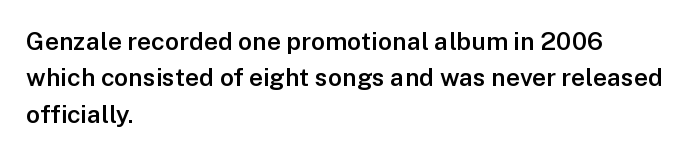
{"italic": "no", "bold": "semi", "underline": "no", "align": "left", "line_spacing": "normal", "line_spacing_ratio": 1.46, "letter_spacing": "normal", "letter_spacing_em": 0.0, "glyph_px": 25}
